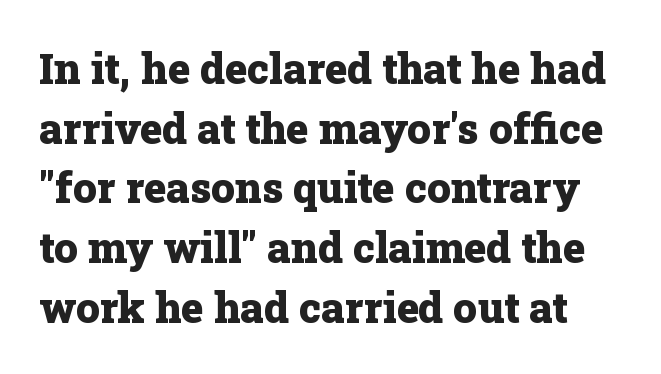
Q: Is the text bold? A: Yes.
Q: Is the text italic (slanted)? A: No, it is upright.
Q: Is the typeface a serif or a sans-serif typeface? A: Serif.
Q: Is the text underlined? A: No.
Q: Is the spacing between letters normal or unusually wide? A: Normal.
Q: Is the spacing between lines tight, normal or loose? A: Normal.
Q: Width (condensed, normal, or wide)? A: Normal.
Q: Stroke contrast? A: Low.
Q: x-height? A: Medium.
Q: Monospaced? A: No.
